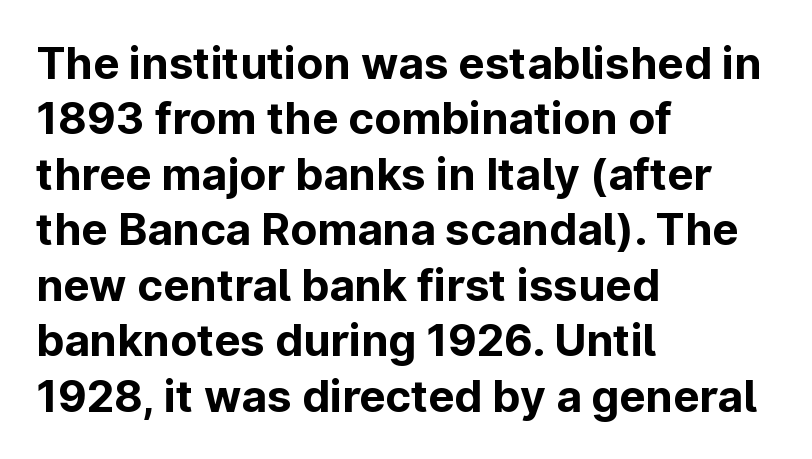
Q: Is the text bold? A: Yes.
Q: Is the text italic (slanted)? A: No, it is upright.
Q: Is the typeface a serif or a sans-serif typeface? A: Sans-serif.
Q: Is the text underlined? A: No.
Q: How is the paragraph aligned? A: Left-aligned.
Q: Is the spacing between letters normal or unusually wide? A: Normal.
Q: Is the spacing between lines tight, normal or loose? A: Normal.
Q: Width (condensed, normal, or wide)? A: Normal.
Q: Stroke contrast? A: Low.
Q: x-height? A: Medium.
Q: Monospaced? A: No.
